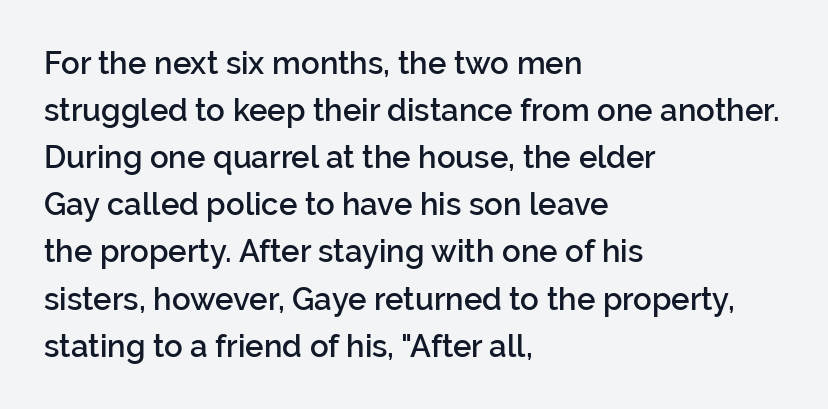
Q: Is the text bold? A: Semi-bold.
Q: Is the text italic (slanted)? A: No, it is upright.
Q: Is the typeface a serif or a sans-serif typeface? A: Sans-serif.
Q: Is the text underlined? A: No.
Q: How is the paragraph aligned? A: Left-aligned.
Q: Is the spacing between letters normal or unusually wide? A: Normal.
Q: Is the spacing between lines tight, normal or loose? A: Normal.
Q: Width (condensed, normal, or wide)? A: Normal.
Q: Stroke contrast? A: Low.
Q: x-height? A: Medium.
Q: Monospaced? A: No.
